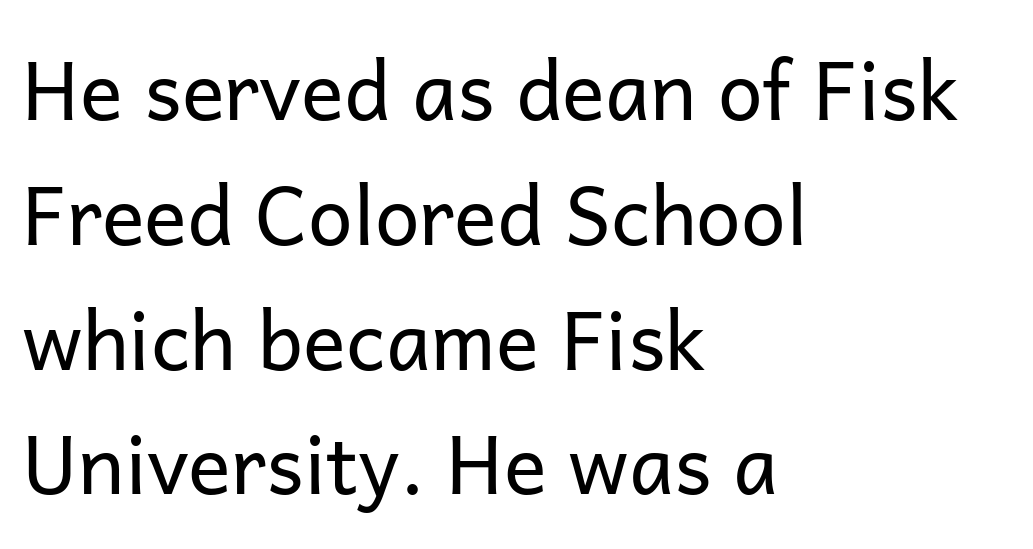
Italic? Not at all — the glyphs are vertical. Words appear dense and cohesive because spacing is normal. Varying glyph widths throughout — classic text-font behaviour. These lines are set flush left with a ragged right edge.
